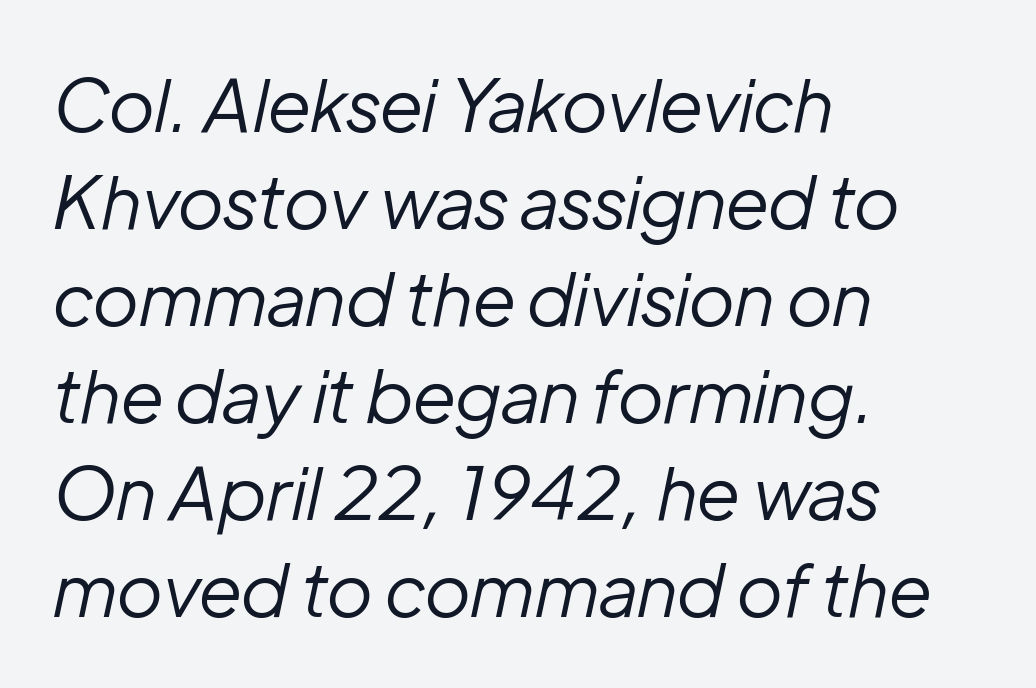
Q: Is the text bold? A: No.
Q: Is the text italic (slanted)? A: Yes, it leans right by about 12 degrees.
Q: Is the text underlined? A: No.
Q: How is the paragraph aligned? A: Left-aligned.
Q: Is the spacing between letters normal or unusually wide? A: Normal.
Q: Is the spacing between lines tight, normal or loose? A: Normal.
Q: Width (condensed, normal, or wide)? A: Normal.
Q: Stroke contrast? A: Low.
Q: x-height? A: Medium.
Q: Monospaced? A: No.
